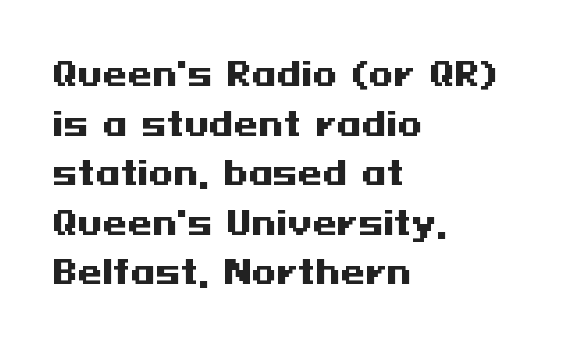
Nobody touched the tracking dial on this one. Pretty heavy lettering here — definitely bold. Vertically, the passage feels balanced, rows spaced as you'd expect. The space beneath each line is pristine and unruled. Tall strokes in this sample are plumb rather than angled.
